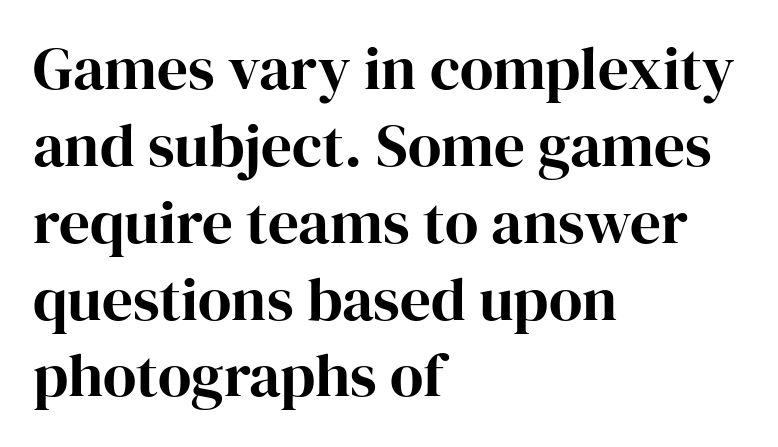
Q: Is the text italic (slanted)? A: No, it is upright.
Q: Is the typeface a serif or a sans-serif typeface? A: Serif.
Q: Is the text underlined? A: No.
Q: How is the paragraph aligned? A: Left-aligned.
Q: Is the spacing between letters normal or unusually wide? A: Normal.
Q: Is the spacing between lines tight, normal or loose? A: Normal.
Q: Width (condensed, normal, or wide)? A: Normal.
Q: Stroke contrast? A: High.
Q: x-height? A: Medium.
Q: Monospaced? A: No.
